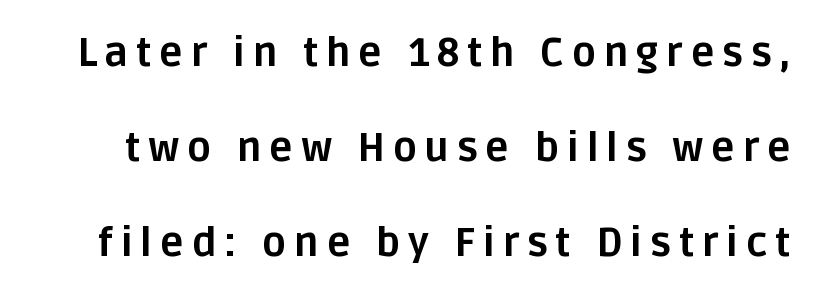
Q: Is the text bold? A: Yes.
Q: Is the text italic (slanted)? A: No, it is upright.
Q: Is the typeface a serif or a sans-serif typeface? A: Sans-serif.
Q: Is the text underlined? A: No.
Q: Is the spacing between lines tight, normal or loose? A: Loose.
Q: Width (condensed, normal, or wide)? A: Normal.
Q: Stroke contrast? A: Low.
Q: x-height? A: Large.
Q: Monospaced? A: No.
